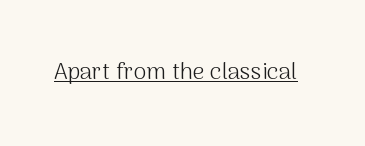
{"italic": "no", "bold": "no", "underline": "yes", "letter_spacing": "normal", "letter_spacing_em": 0.0, "glyph_px": 23}
